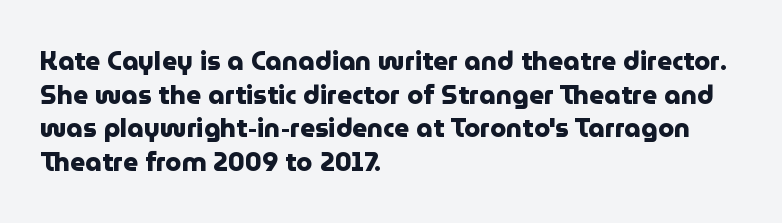
Regarding leading, the lines here are spaced in the standard way. Nothing unusual about the tracking: characters are spaced as the font intends. Clear beneath every line of the passage. The compositor pushed each line to the left boundary. Ascenders rise straight up at ninety degrees. The font is running at its bold setting.
